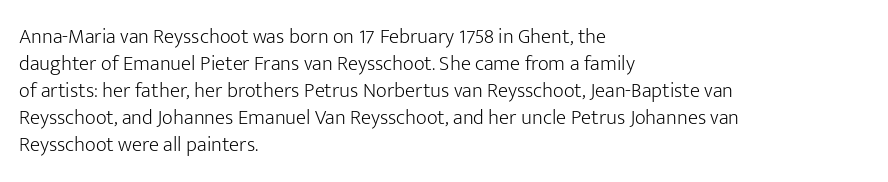
These lines keep a tight, regular rhythm from letter to letter. The rows are spaced the way most documents space them. Nothing heavy about these letters — not bold at all. A roman cut, with each character standing at attention. Check under the words: just untouched page. All the whitespace from short lines collects on the right.
